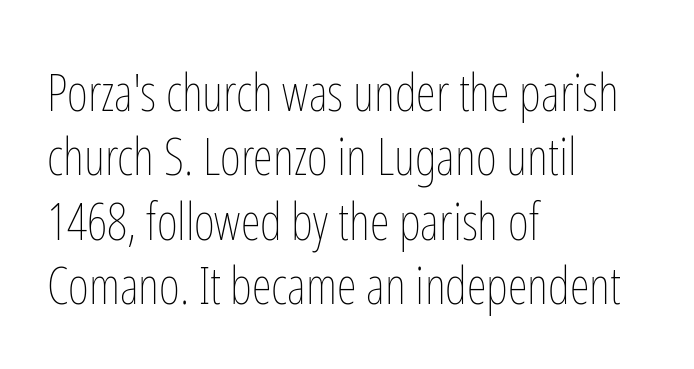
Honestly, the letter spacing is just normal — you wouldn't notice it. Whoever set this chose a conventional vertical rhythm. Spacing verdict: proportional, widths tailored to each character. The space beneath each line is pristine and unruled. Unbolded letterforms with no extra heft. The compositor pushed each line to the left boundary.
